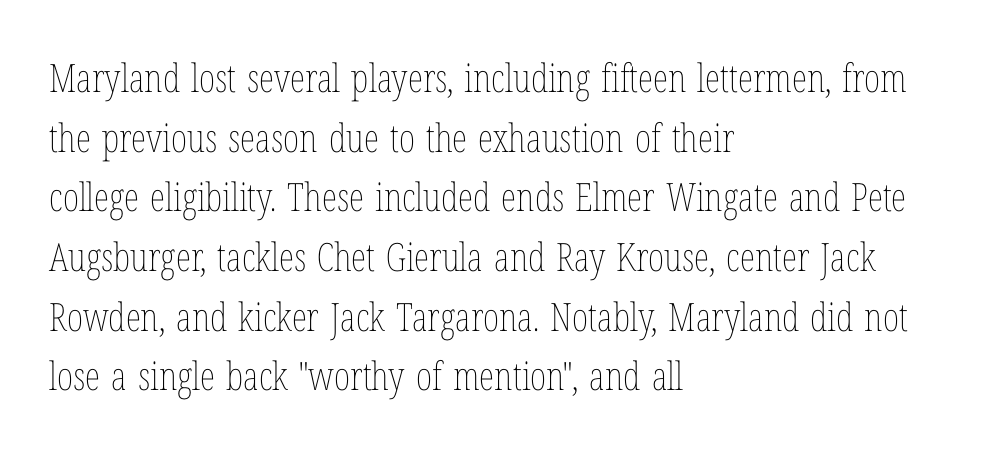
The image shows 39 px thin, condensed type, upright; set left-aligned, normal line spacing (1.53x), normal letter spacing, not underlined; low stroke contrast and a medium x-height.
